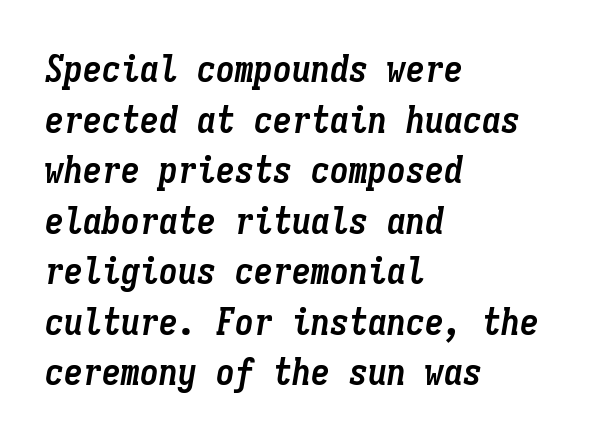
{"italic": "yes", "lean": "right", "slant_degrees": 9, "bold": "yes", "weight": "semibold", "width": "condensed", "stroke_contrast": "low", "x_height": "medium", "monospaced": "yes", "underline": "no", "align": "left", "line_spacing": "normal", "line_spacing_ratio": 1.33, "letter_spacing": "normal", "letter_spacing_em": 0.0, "glyph_px": 38}
